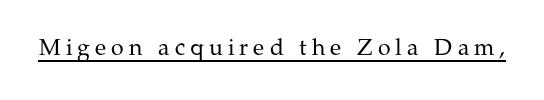
Students, observe the line beneath the letters — that is underlining. The axis of the letterforms is exactly vertical. The strokes carry an ordinary text weight at most. How are the letters spaced? Widely, with obvious added tracking.
